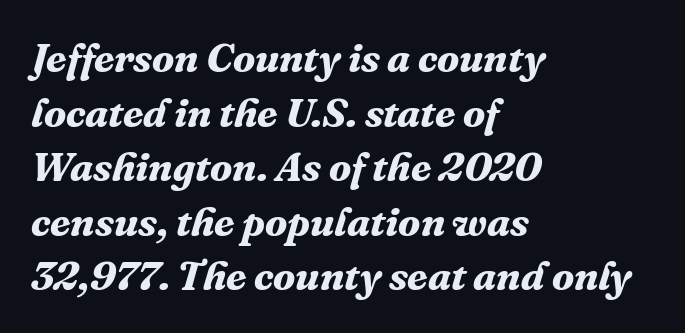
How are the letters spaced? Ordinarily, with no added tracking. Look at the stroke-to-counter ratio: heavy, a bold. Alignment: flush left. Only glyphs here, with clear space below each row. A serif font was chosen for this passage. Honestly, the row spacing looks completely unremarkable.
